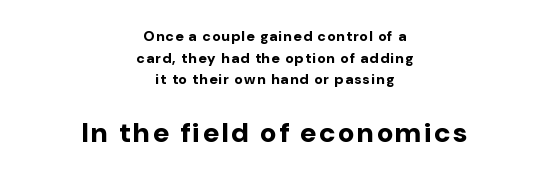
Note: smaller setting up top, larger setting below. Which margin do the lines hug? Neither — every line sits in the middle. Looks like regular typesetting: each glyph gets only the width it needs. Honestly, the row spacing looks completely unremarkable. Descenders are the only things crossing below the line.
